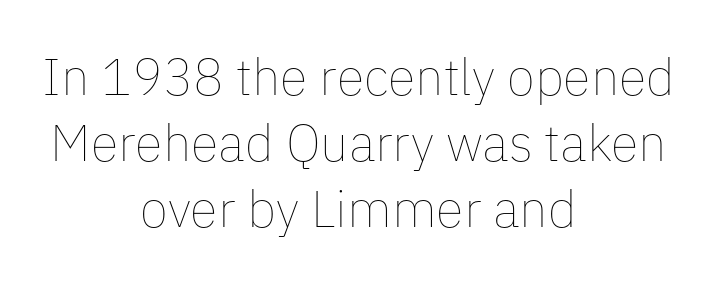
Q: Is the text bold? A: No.
Q: Is the text italic (slanted)? A: No, it is upright.
Q: Is the text underlined? A: No.
Q: How is the paragraph aligned? A: Centered.
Q: Is the spacing between letters normal or unusually wide? A: Normal.
Q: Is the spacing between lines tight, normal or loose? A: Normal.
Q: Width (condensed, normal, or wide)? A: Normal.
Q: Stroke contrast? A: Low.
Q: x-height? A: Medium.
Q: Monospaced? A: No.
